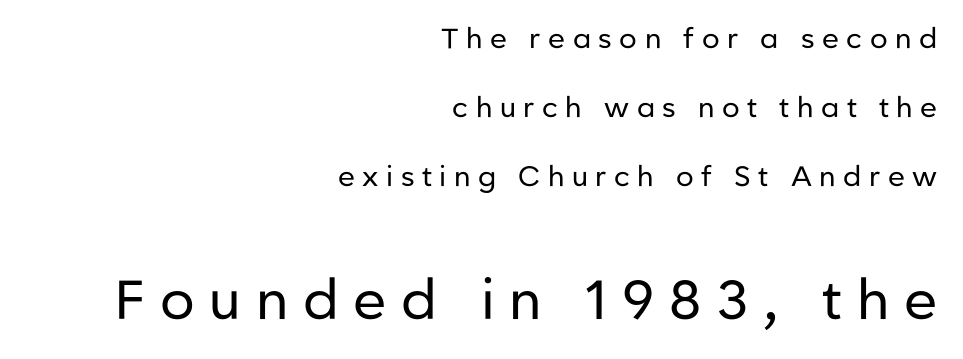
Q: Is the text bold? A: No.
Q: Is the text italic (slanted)? A: No, it is upright.
Q: Is the typeface a serif or a sans-serif typeface? A: Sans-serif.
Q: Is the text underlined? A: No.
Q: How is the paragraph aligned? A: Right-aligned.
Q: Is the spacing between letters normal or unusually wide? A: Unusually wide.
Q: Is the spacing between lines tight, normal or loose? A: Loose.
Q: Which block of text is set in a larger size, the first (top) or the second (bottom)? A: The second (bottom) one.
Q: Width (condensed, normal, or wide)? A: Normal.
Q: Stroke contrast? A: Low.
Q: x-height? A: Medium.
Q: Monospaced? A: No.
